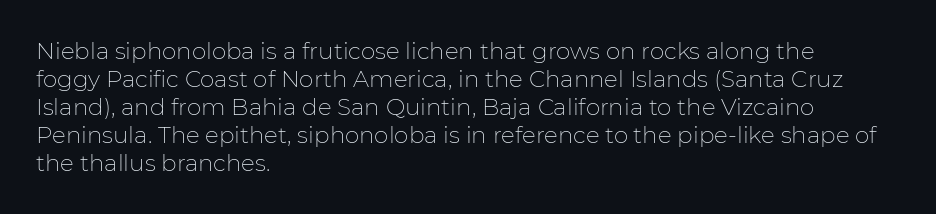
Every stem runs plumb, perpendicular to the baseline. Layout note: lines flush left. Decoration check: the copy has no underline. Short note: letters normally spaced.
